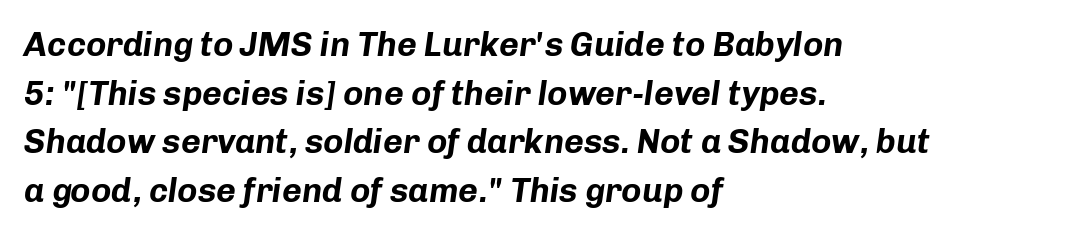
{"italic": "yes", "lean": "right", "slant_degrees": 8, "bold": "yes", "weight": "bold", "width": "normal", "stroke_contrast": "low", "x_height": "medium", "monospaced": "no", "underline": "no", "align": "left", "line_spacing": "normal", "line_spacing_ratio": 1.43, "letter_spacing": "normal", "letter_spacing_em": 0.0, "glyph_px": 34}
